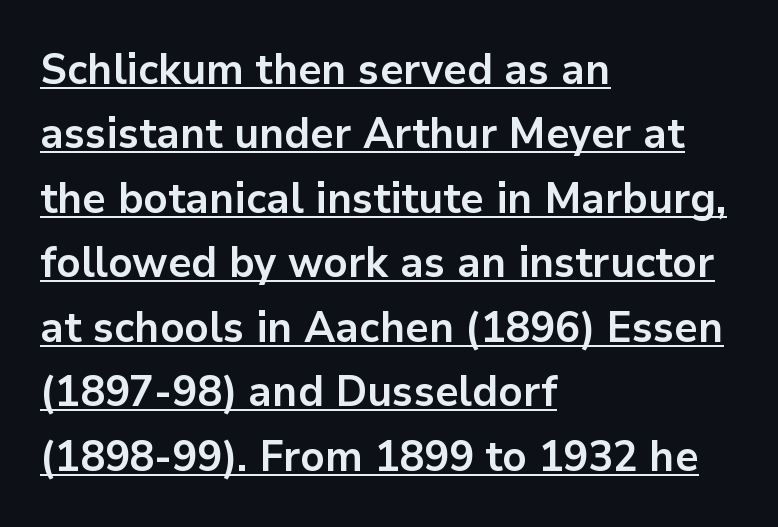
The image shows 43 px bold sans-serif type, upright; set left-aligned, normal line spacing (1.5x), normal letter spacing, underlined; low stroke contrast and a medium x-height.
